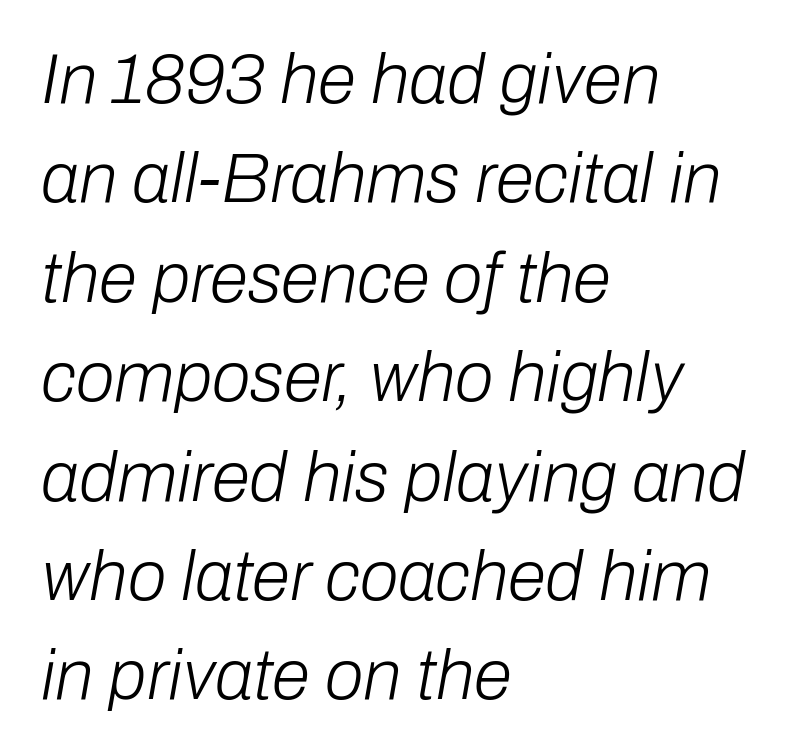
A normal amount of white space separates one row of letters from the next. The specimen reads as italic at a glance. The gap between lines stays unmarked. Where is the straight margin? On the left.
